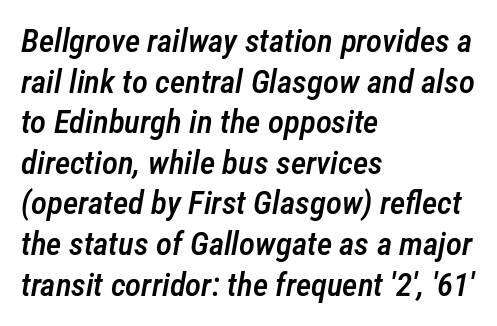
A typesetter would call this proportional, since set widths differ per character. The gap between lines stays unmarked. On the weight axis this lands at semibold, roughly 600. The glyphs look as if they've been sheared to an angle. The lines in this sample share a left origin and differ only in where they stop.
